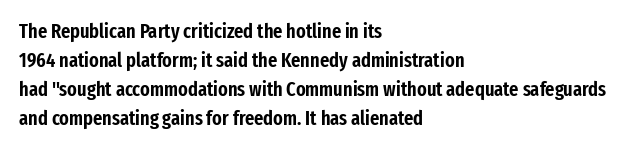
Rows of type keep a routine distance in the vertical direction. Is the block centered? No — it sits flush against the left margin. No italicization has been applied; the sample stays upright. Letters rest on an invisible, unmarked baseline.
